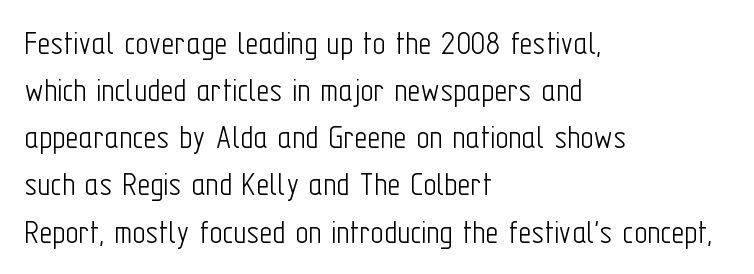
Q: Is the text bold? A: No.
Q: Is the text italic (slanted)? A: No, it is upright.
Q: Is the typeface a serif or a sans-serif typeface? A: Sans-serif.
Q: Is the text underlined? A: No.
Q: How is the paragraph aligned? A: Left-aligned.
Q: Is the spacing between letters normal or unusually wide? A: Normal.
Q: Is the spacing between lines tight, normal or loose? A: Normal.
Q: Width (condensed, normal, or wide)? A: Condensed.
Q: Stroke contrast? A: Low.
Q: x-height? A: Medium.
Q: Monospaced? A: No.
